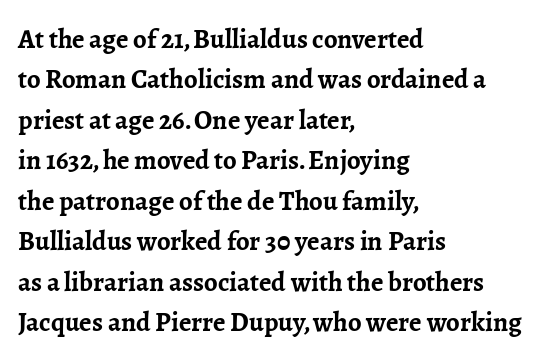
The image shows 27 px bold type, upright; set left-aligned, normal line spacing (1.5x), normal letter spacing, not underlined.
